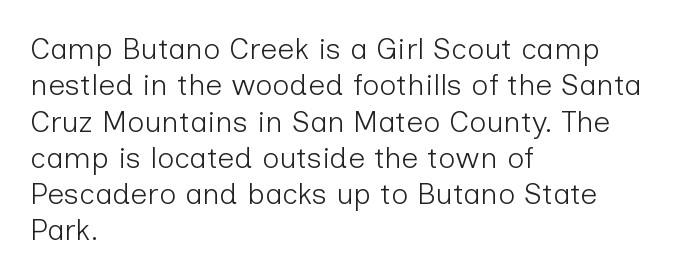
{"serif": "no", "italic": "no", "bold": "no", "weight": "light", "width": "normal", "stroke_contrast": "low", "x_height": "medium", "monospaced": "no", "underline": "no", "align": "left", "line_spacing_ratio": 1.21, "letter_spacing": "normal", "letter_spacing_em": 0.0, "glyph_px": 30}
